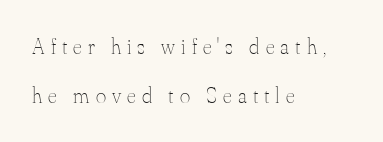
{"italic": "no", "bold": "no", "underline": "no", "align": "left", "line_spacing": "loose", "line_spacing_ratio": 2.24, "letter_spacing": "wide", "letter_spacing_em": 0.28, "glyph_px": 22}
